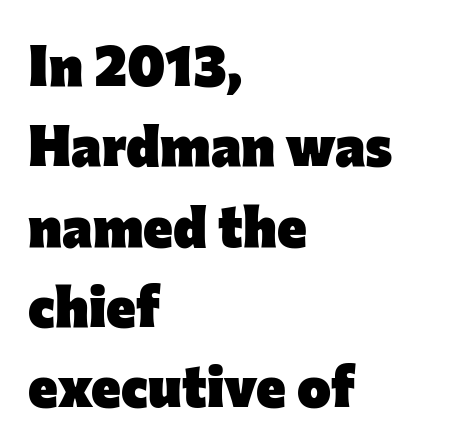
The image shows 57 px heavy sans-serif type, upright; set left-aligned, normal line spacing (1.41x), normal letter spacing, not underlined; low stroke contrast and a medium x-height.
